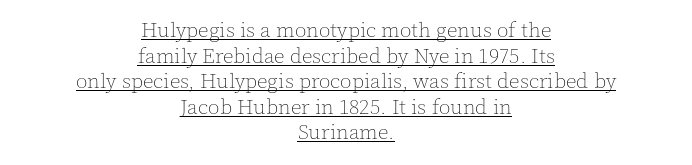
The image shows 21 px text type, upright; set centered, line spacing 1.22x, normal letter spacing, underlined.
